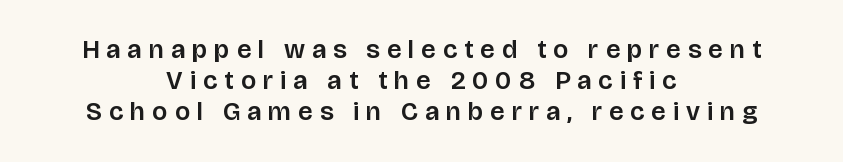
Nope, not italic — everything's standing straight. Letter spacing: wide. Beneath every word, the page is bare. The typesetter chose a symmetrical, centered arrangement here.
